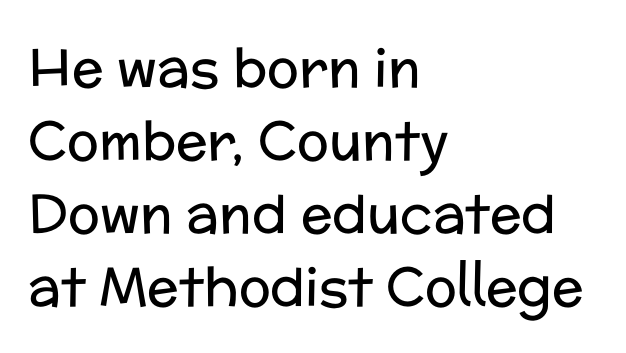
Nothing sits at the stroke ends, so this counts as sans-serif. This is the regular roman posture of the typeface. The horizontal fit of the characters is conventional and even. Weight: not bold — regular or lighter. Varying glyph widths throughout — classic text-font behaviour.
